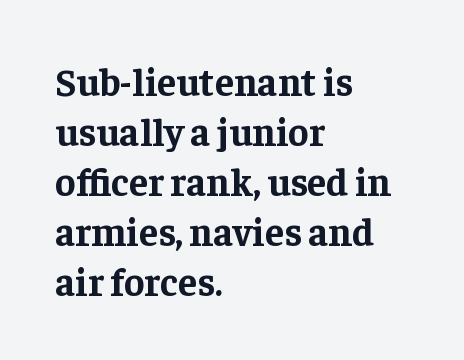
The image shows 39 px bold serif type, upright; set left-aligned, normal line spacing (1.28x), normal letter spacing, not underlined; low stroke contrast and a medium x-height.
